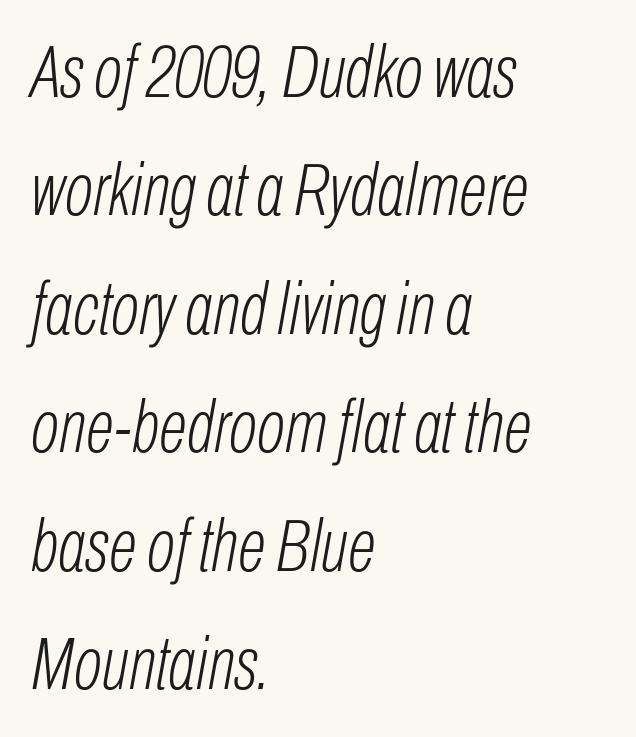
The image shows 75 px light, condensed type, italic (leaning right); set left-aligned, normal line spacing (1.58x), normal letter spacing, not underlined; low stroke contrast and a medium x-height.
